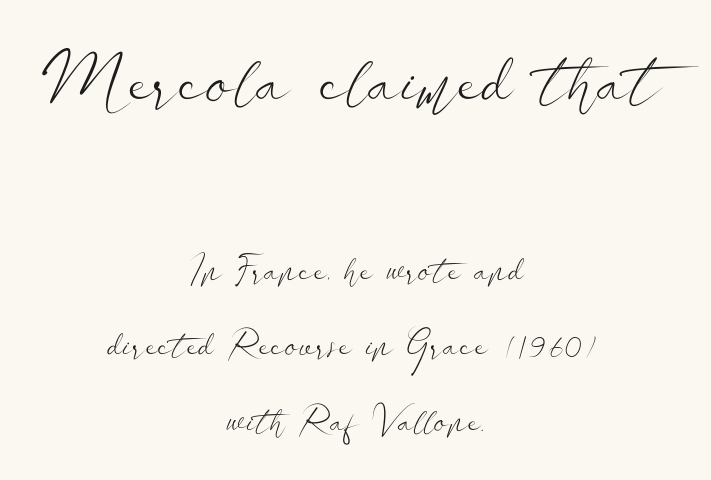
{"serif": "no", "bold": "no", "weight": "light", "width": "wide", "stroke_contrast": "low", "x_height": "small", "monospaced": "no", "underline": "no", "align": "center", "line_spacing": "loose", "line_spacing_ratio": 2.1, "letter_spacing": "normal", "letter_spacing_em": 0.0, "larger_block": "first", "size_ratio": 2.0, "glyph_px": 72}
